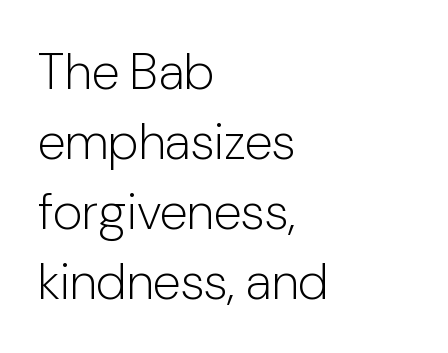
{"serif": "no", "italic": "no", "bold": "no", "weight": "light", "width": "normal", "stroke_contrast": "low", "x_height": "medium", "monospaced": "no", "underline": "no", "align": "left", "line_spacing": "normal", "line_spacing_ratio": 1.37, "letter_spacing": "normal", "letter_spacing_em": 0.0, "glyph_px": 51}
